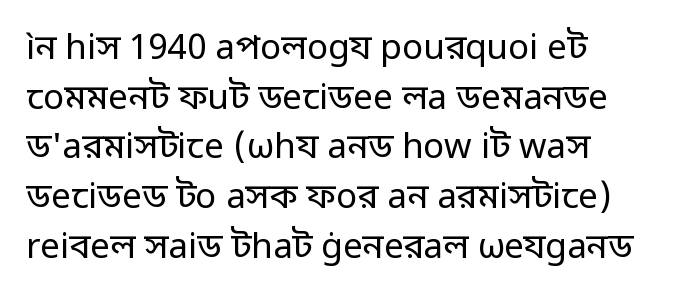
{"serif": "no", "italic": "no", "bold": "no", "weight": "regular", "width": "normal", "stroke_contrast": "low", "x_height": "medium", "monospaced": "no", "underline": "no", "line_spacing": "normal", "line_spacing_ratio": 1.42, "letter_spacing": "normal", "letter_spacing_em": 0.0, "glyph_px": 35}
